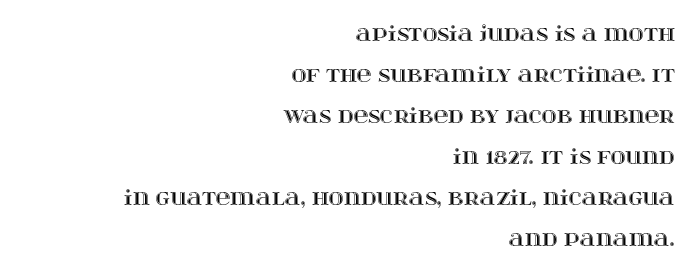
Q: Is the text italic (slanted)? A: No, it is upright.
Q: Is the text underlined? A: No.
Q: How is the paragraph aligned? A: Right-aligned.
Q: Is the spacing between letters normal or unusually wide? A: Normal.
Q: Is the spacing between lines tight, normal or loose? A: Loose.
